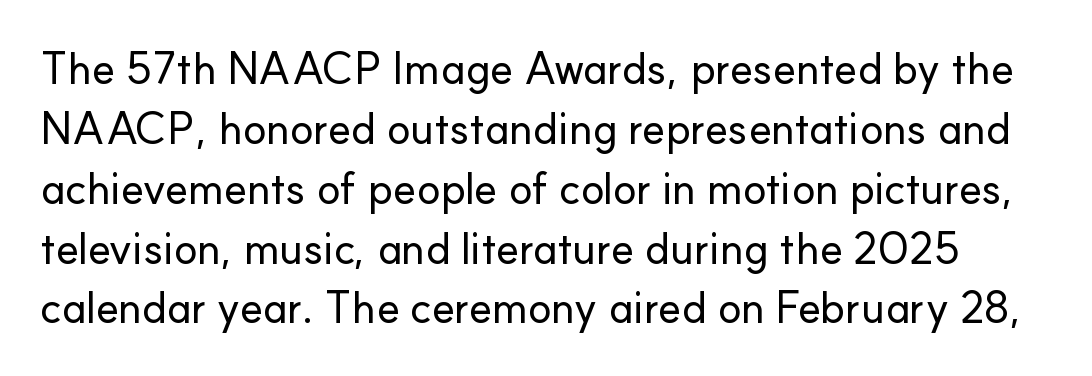
Q: Is the text italic (slanted)? A: No, it is upright.
Q: Is the typeface a serif or a sans-serif typeface? A: Sans-serif.
Q: Is the text underlined? A: No.
Q: Is the spacing between letters normal or unusually wide? A: Normal.
Q: Is the spacing between lines tight, normal or loose? A: Normal.
Q: Width (condensed, normal, or wide)? A: Normal.
Q: Stroke contrast? A: Low.
Q: x-height? A: Small.
Q: Monospaced? A: No.
